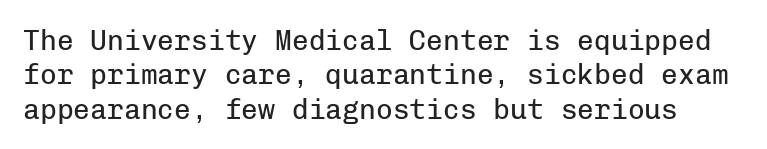
The image shows 28 px regular-weight sans-serif type, upright, monospaced; set line spacing 1.23x, normal letter spacing, not underlined; low stroke contrast and a medium x-height.
